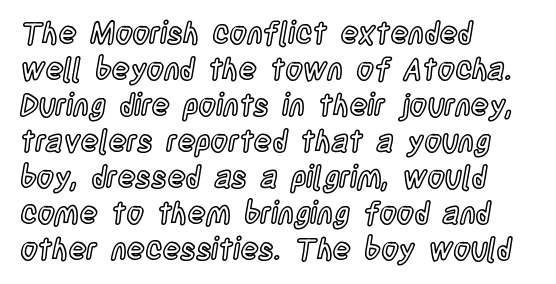
Q: Is the text italic (slanted)? A: Yes.
Q: Is the text underlined? A: No.
Q: How is the paragraph aligned? A: Left-aligned.
Q: Is the spacing between letters normal or unusually wide? A: Normal.
Q: Width (condensed, normal, or wide)? A: Condensed.
Q: x-height? A: Large.
Q: Monospaced? A: No.
